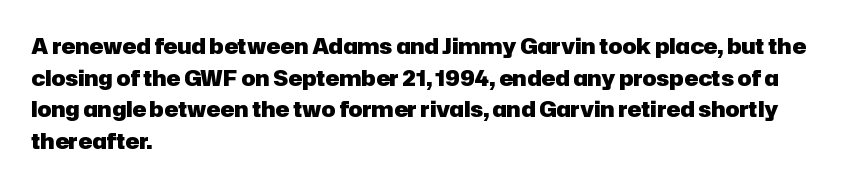
This is roman type, the default non-slanted kind. Observe the ordinary spacing: letters are neighbours, not strangers. The space between consecutive lines is moderate. Leftover space on each line is placed entirely after the last word. The string is rendered with underlining switched off. What weight is shown? A full bold with thick strokes.
